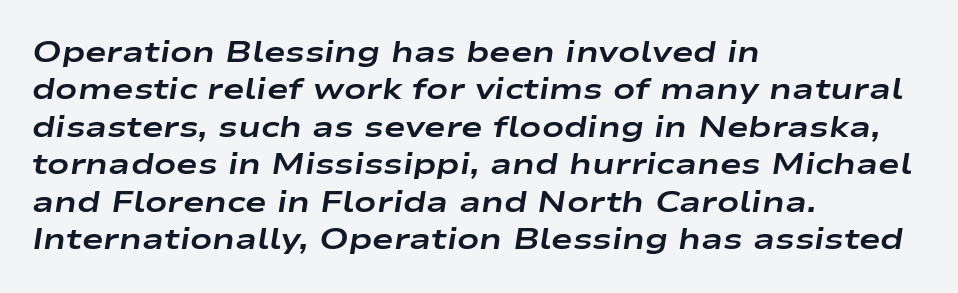
Q: Is the text bold? A: Yes.
Q: Is the text italic (slanted)? A: Yes, it leans right by about 9 degrees.
Q: Is the text underlined? A: No.
Q: How is the paragraph aligned? A: Left-aligned.
Q: Is the spacing between letters normal or unusually wide? A: Normal.
Q: Is the spacing between lines tight, normal or loose? A: Normal.
Q: Width (condensed, normal, or wide)? A: Wide.
Q: Stroke contrast? A: Low.
Q: x-height? A: Medium.
Q: Monospaced? A: No.
